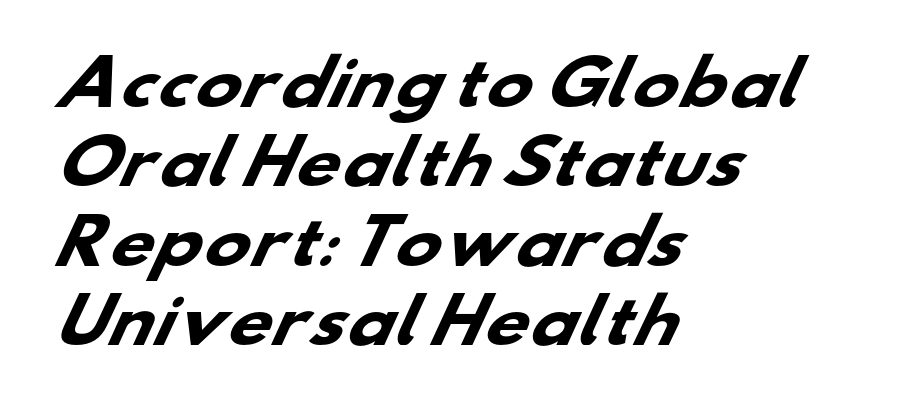
Q: Is the text bold? A: Yes.
Q: Is the typeface a serif or a sans-serif typeface? A: Sans-serif.
Q: Is the text underlined? A: No.
Q: How is the paragraph aligned? A: Left-aligned.
Q: Is the spacing between letters normal or unusually wide? A: Normal.
Q: Is the spacing between lines tight, normal or loose? A: Normal.
Q: Width (condensed, normal, or wide)? A: Wide.
Q: Stroke contrast? A: Low.
Q: x-height? A: Small.
Q: Monospaced? A: No.
